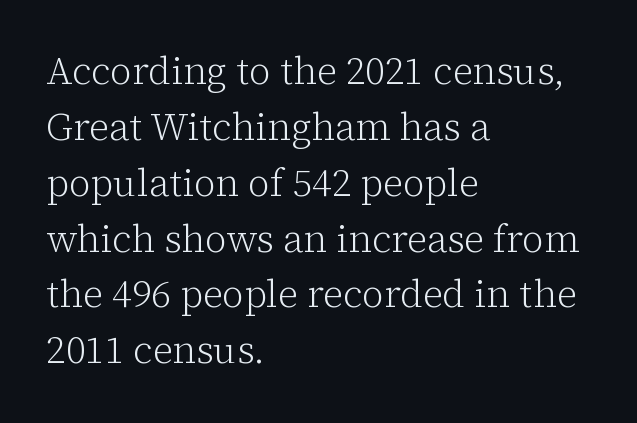
The image shows 38 px light serif type, upright; set left-aligned, normal line spacing (1.47x), normal letter spacing, not underlined; low stroke contrast and a medium x-height.
